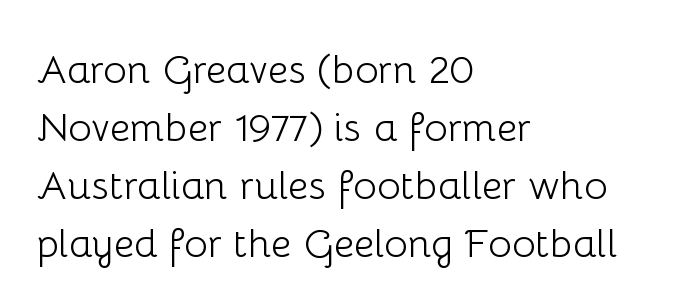
Does the lettering tilt? It doesn't — this is upright. The face used here is rendered with its standard letterfit. This rendering employs a face without finishing strokes, i.e., a sans-serif. Only glyphs here, with clear space below each row. The space between consecutive lines is moderate.
